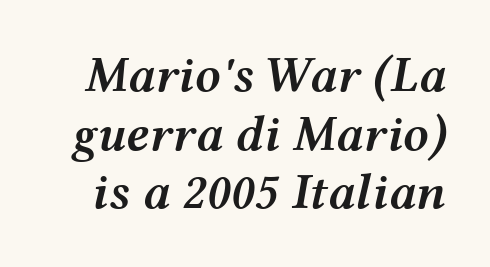
{"italic": "yes", "lean": "right", "slant_degrees": 12, "bold": "semi", "weight": "semibold", "width": "wide", "stroke_contrast": "medium", "x_height": "medium", "monospaced": "no", "underline": "no", "line_spacing": "tight", "line_spacing_ratio": 1.15, "letter_spacing": "normal", "letter_spacing_em": 0.0, "glyph_px": 51}
